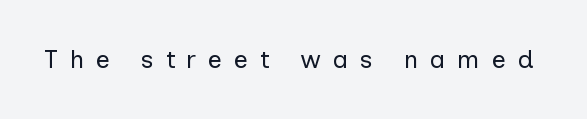
The gaps between neighbouring characters are conspicuously large. These lines were composed using upright roman letters. Weight: not bold — regular or lighter. The passage shown is not underscored anywhere.
